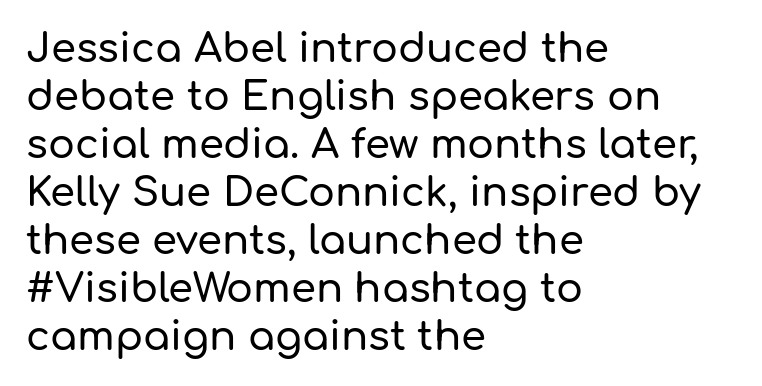
Short note: letters normally spaced. The ragged edge is on the right, which tells us the setting is flush left. Note: no serifs on the glyphs. Bare-footed words on every line.
